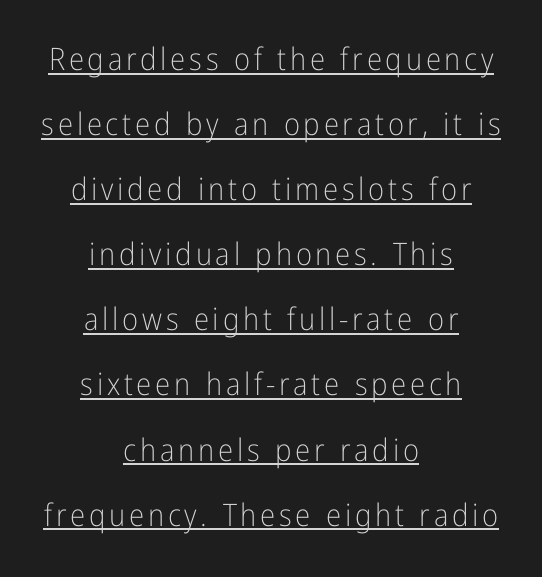
Stroke terminals: plain, sans-serif. Varying glyph widths throughout — classic text-font behaviour. Short and long lines alike share a common midpoint. Rows of type keep a wide berth in the vertical direction. The typography opts for an upright posture over an oblique one.
